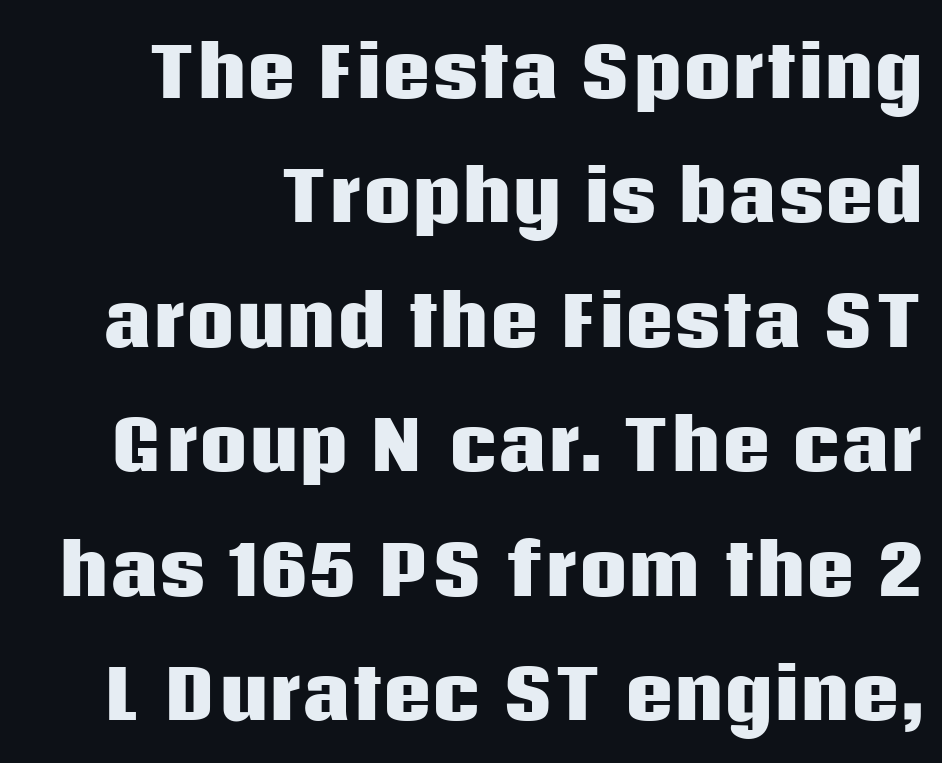
The image shows 68 px heavy sans-serif type, upright; set line spacing 1.83x, normal letter spacing, not underlined; low stroke contrast and a large x-height.
